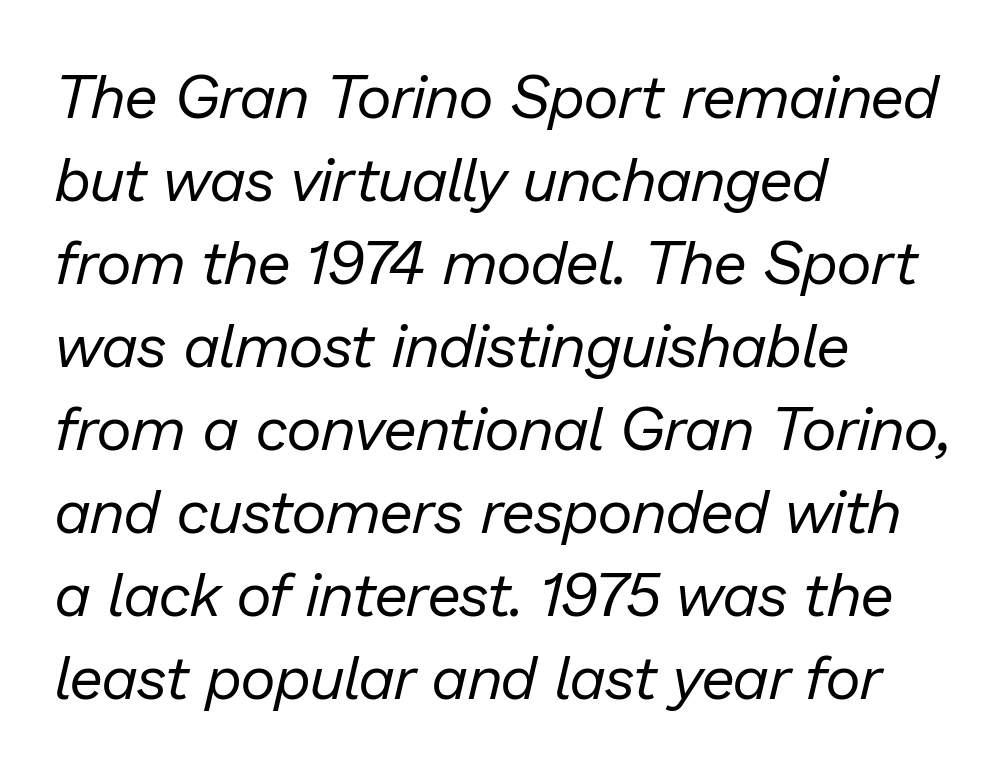
{"italic": "yes", "lean": "right", "slant_degrees": 13, "bold": "no", "weight": "regular", "width": "normal", "stroke_contrast": "low", "x_height": "medium", "monospaced": "no", "underline": "no", "align": "left", "line_spacing": "normal", "line_spacing_ratio": 1.36, "letter_spacing": "normal", "letter_spacing_em": 0.0, "glyph_px": 61}
